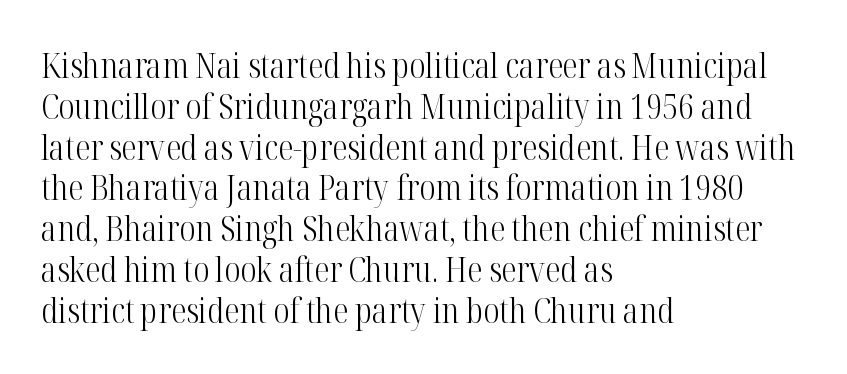
This is serif lettering, the kind often seen in printed books. Layout note: lines flush left. Think of a printed novel: that variable character pitch is what you see here. In terms of letterspacing, this is plain default setting. A bare baseline throughout the passage.
